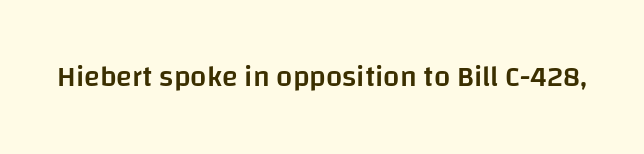
{"serif": "no", "italic": "no", "bold": "semi", "weight": "semibold", "width": "normal", "stroke_contrast": "low", "x_height": "large", "monospaced": "no", "underline": "no", "letter_spacing": "normal", "letter_spacing_em": 0.0, "glyph_px": 29}
